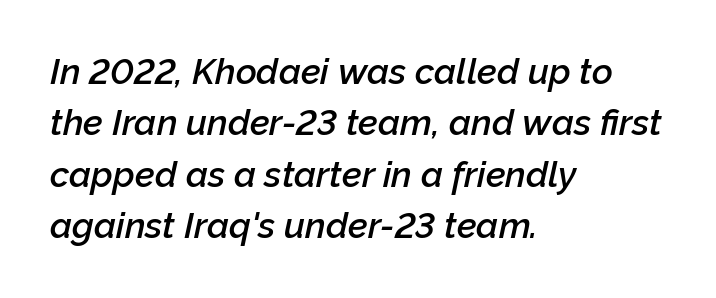
A semibold gives these letters moderate extra thickness, short of bold. The designer left line spacing at the default. The lines in this sample share a left origin and differ only in where they stop. These lines are rendered in a variable-pitch font. Slant detected: the letters are inclined.
